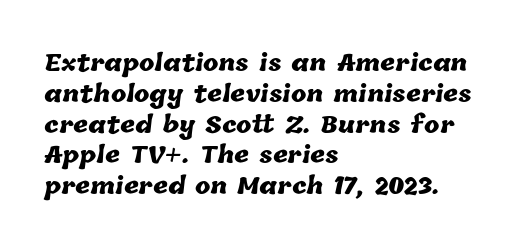
{"bold": "yes", "underline": "no", "align": "left", "line_spacing": "normal", "line_spacing_ratio": 1.34, "letter_spacing": "normal", "letter_spacing_em": 0.0, "glyph_px": 23}
